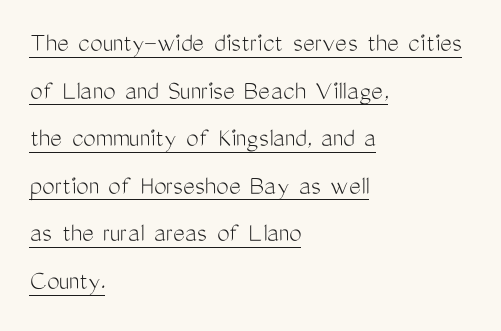
The image shows 28 px light, condensed sans-serif type, upright; set left-aligned, normal line spacing (1.7x), normal letter spacing, underlined; medium stroke contrast and a medium x-height.
